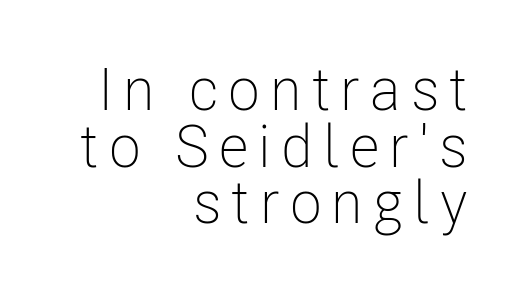
Q: Is the text bold? A: No.
Q: Is the text italic (slanted)? A: No, it is upright.
Q: Is the typeface a serif or a sans-serif typeface? A: Sans-serif.
Q: Is the text underlined? A: No.
Q: How is the paragraph aligned? A: Right-aligned.
Q: Is the spacing between lines tight, normal or loose? A: Tight.
Q: Width (condensed, normal, or wide)? A: Condensed.
Q: Stroke contrast? A: Low.
Q: x-height? A: Medium.
Q: Monospaced? A: No.
